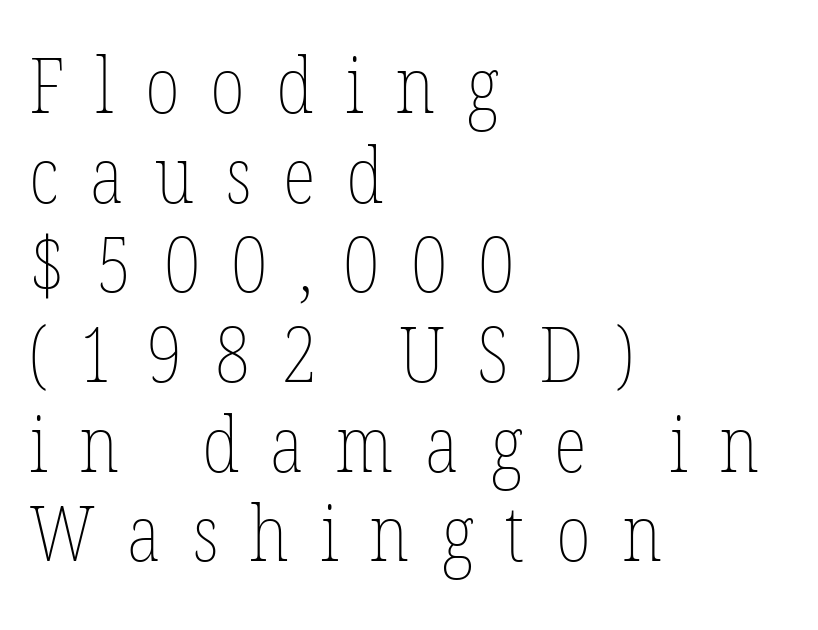
The image shows 78 px thin, condensed type, upright; set left-aligned, tight line spacing (1.15x), unusually wide letter spacing (+0.4 em), not underlined; low stroke contrast and a medium x-height.
